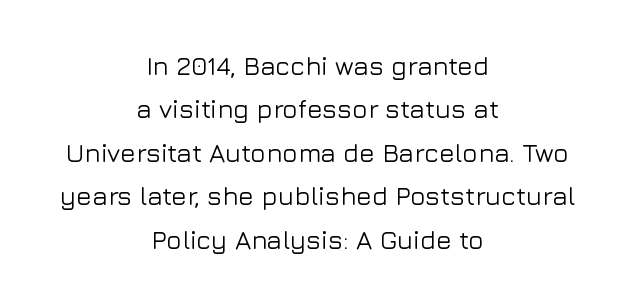
Q: Is the text italic (slanted)? A: No, it is upright.
Q: Is the text underlined? A: No.
Q: How is the paragraph aligned? A: Centered.
Q: Is the spacing between letters normal or unusually wide? A: Normal.
Q: Is the spacing between lines tight, normal or loose? A: Normal.
